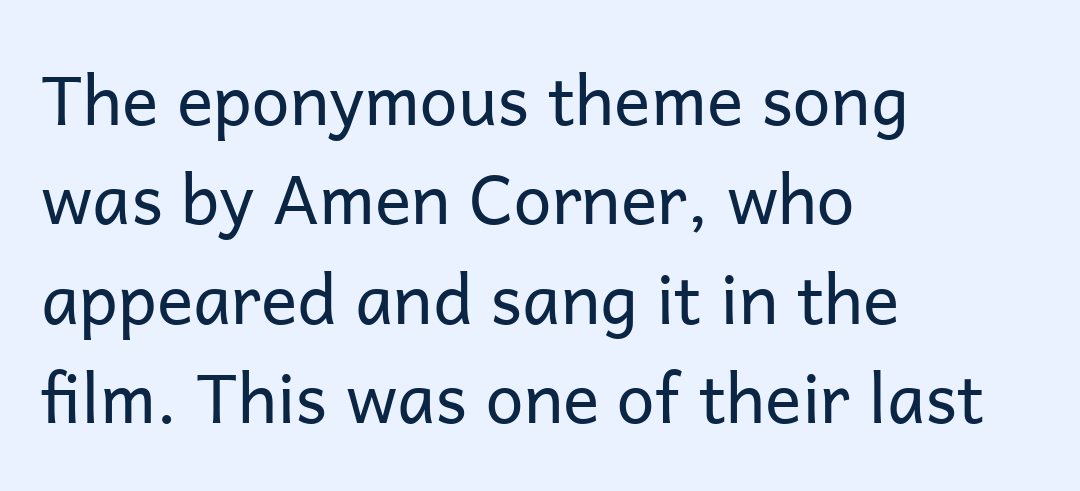
Q: Is the text bold? A: No.
Q: Is the text italic (slanted)? A: No, it is upright.
Q: Is the typeface a serif or a sans-serif typeface? A: Sans-serif.
Q: Is the text underlined? A: No.
Q: How is the paragraph aligned? A: Left-aligned.
Q: Is the spacing between letters normal or unusually wide? A: Normal.
Q: Is the spacing between lines tight, normal or loose? A: Normal.
Q: Width (condensed, normal, or wide)? A: Normal.
Q: Stroke contrast? A: Low.
Q: x-height? A: Medium.
Q: Monospaced? A: No.
